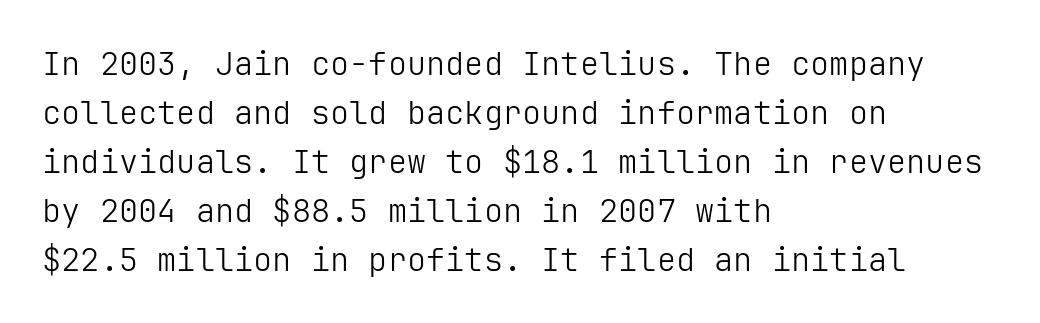
Q: Is the text bold? A: No.
Q: Is the text italic (slanted)? A: No, it is upright.
Q: Is the typeface a serif or a sans-serif typeface? A: Sans-serif.
Q: Is the text underlined? A: No.
Q: How is the paragraph aligned? A: Left-aligned.
Q: Is the spacing between letters normal or unusually wide? A: Normal.
Q: Is the spacing between lines tight, normal or loose? A: Normal.
Q: Width (condensed, normal, or wide)? A: Normal.
Q: Stroke contrast? A: Low.
Q: x-height? A: Medium.
